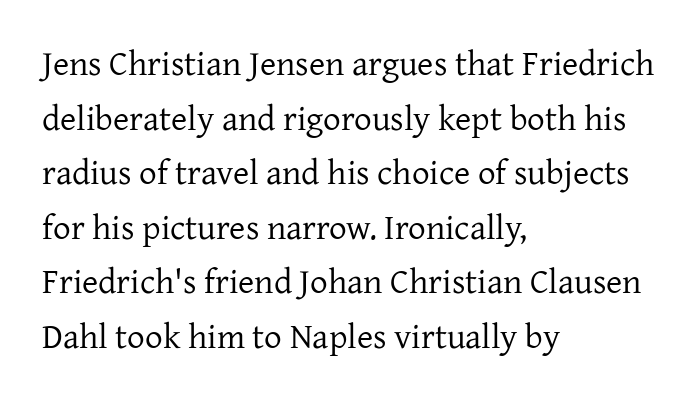
A roman cut, with each character standing at attention. What's the leading like? Ordinary, nothing unusual. The type is set solid horizontally, with unmodified tracking. These lines are rendered in a variable-pitch font. Every row of glyphs begins at an identical x-position on the left.
